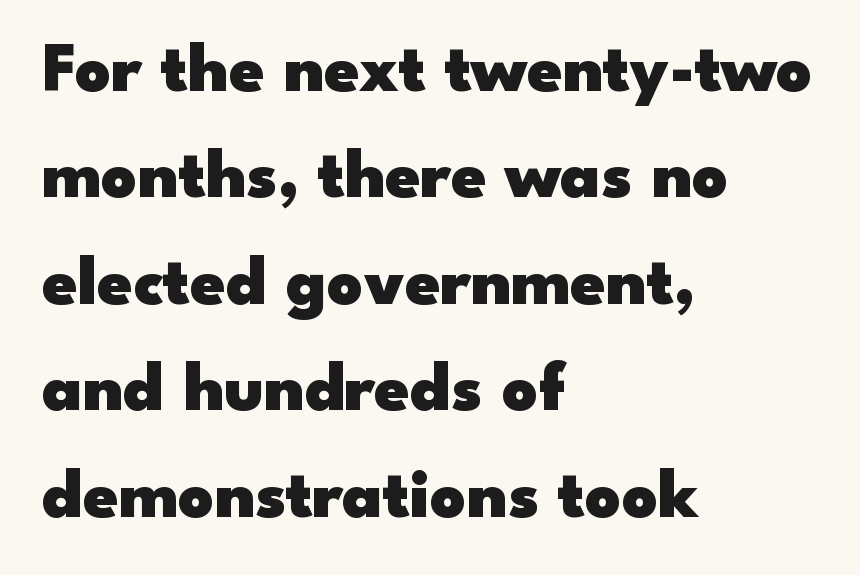
You could call the tracking neutral — neither tight nor loose. Every stem runs plumb, perpendicular to the baseline. A dark, heavy texture on the line: the type is bold. Grotesque or geometric, the face here clearly has no serifs. The leading is moderate, giving the passage an even texture. Note the varied advance widths — an 'i' is clearly narrower than an 'm'.
